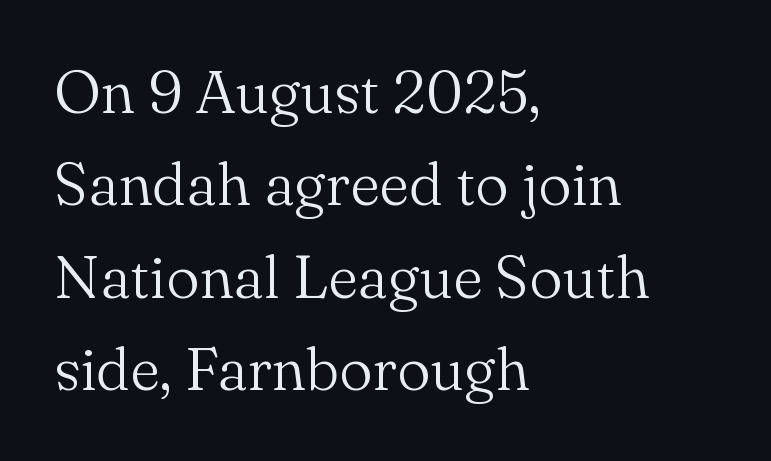
The image shows 60 px light serif type, upright; set left-aligned, normal line spacing (1.54x), normal letter spacing, not underlined; medium stroke contrast and a small x-height.
